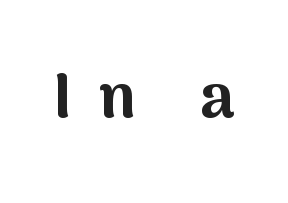
{"serif": "no", "italic": "no", "bold": "yes", "weight": "bold", "width": "normal", "stroke_contrast": "medium", "x_height": "medium", "monospaced": "no", "underline": "no", "letter_spacing": "wide", "letter_spacing_em": 0.44, "glyph_px": 61}
